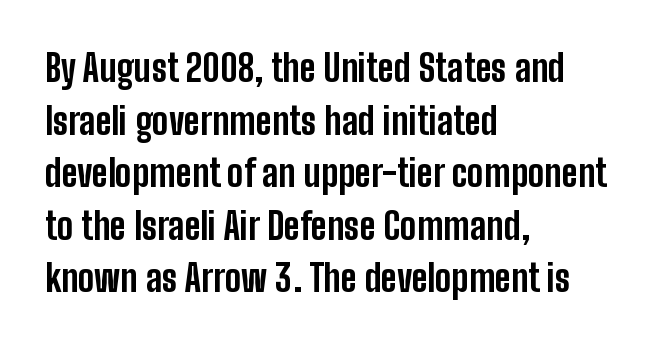
Q: Is the text bold? A: Yes.
Q: Is the text italic (slanted)? A: No, it is upright.
Q: Is the typeface a serif or a sans-serif typeface? A: Sans-serif.
Q: Is the text underlined? A: No.
Q: How is the paragraph aligned? A: Left-aligned.
Q: Is the spacing between letters normal or unusually wide? A: Normal.
Q: Is the spacing between lines tight, normal or loose? A: Normal.
Q: Width (condensed, normal, or wide)? A: Condensed.
Q: Stroke contrast? A: Low.
Q: x-height? A: Medium.
Q: Monospaced? A: No.
